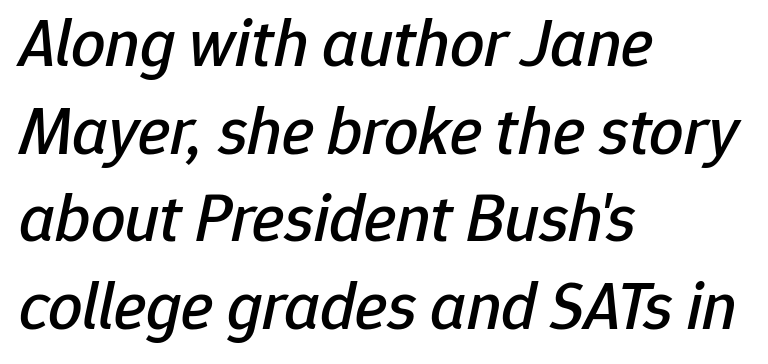
Observe the ordinary spacing: letters are neighbours, not strangers. In terms of leading, this rendering sits right in the middle. Do the characters align in a grid? No, the font is proportional. Which margin do the lines hug? The left one — the right edge is uneven.
